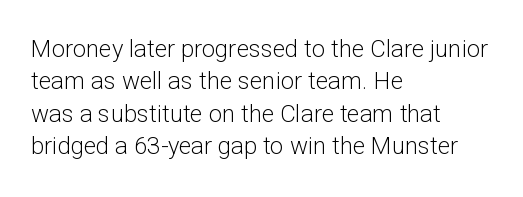
{"italic": "no", "bold": "no", "underline": "no", "align": "left", "line_spacing": "normal", "line_spacing_ratio": 1.35, "letter_spacing": "normal", "letter_spacing_em": 0.0, "glyph_px": 24}
